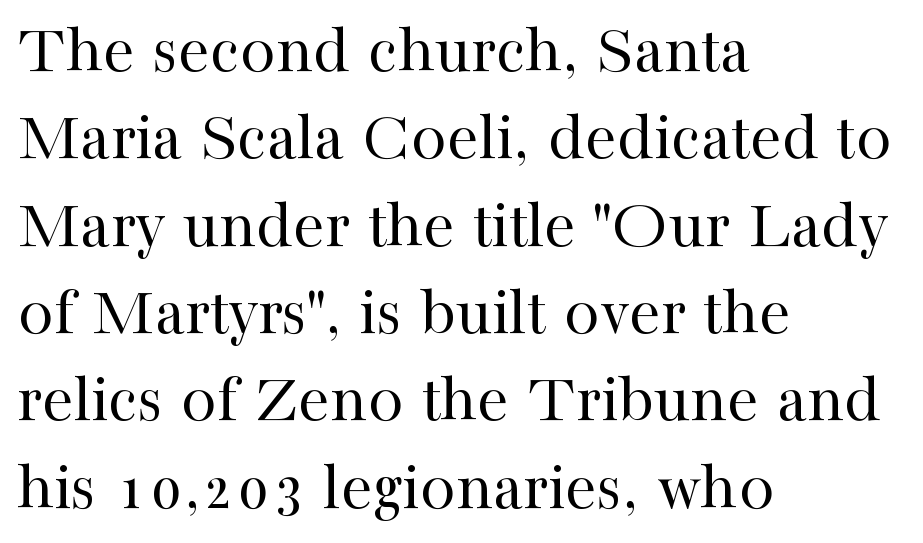
The image shows 71 px regular-weight serif type, upright; set left-aligned, line spacing 1.23x, normal letter spacing, not underlined; high stroke contrast and a medium x-height.
